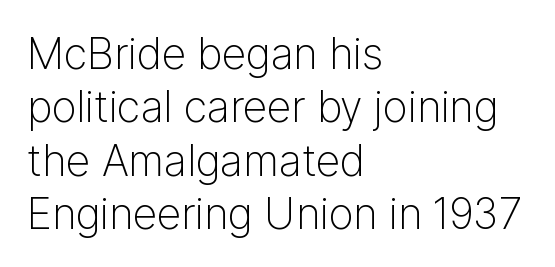
Clear beneath every line of the passage. The strokes carry an ordinary text weight at most. Students, note that the glyphs here touch the page at normal intervals. Serif or sans? Sans — the stroke terminals are bare. Notice how the passage keeps a crisp vertical edge on the left only.
